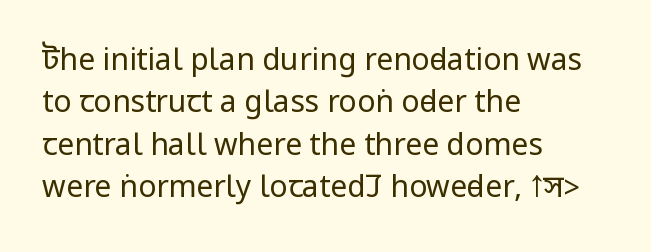
{"serif": "no", "italic": "no", "bold": "no", "weight": "regular", "width": "condensed", "stroke_contrast": "low", "underline": "no", "align": "left", "line_spacing": "normal", "line_spacing_ratio": 1.41, "letter_spacing": "normal", "letter_spacing_em": 0.0, "glyph_px": 30}
